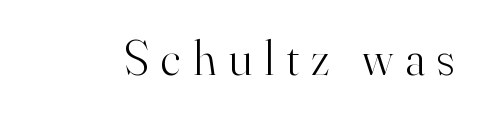
What kind of face is this? One with serifs. Style check: upright. Plain, unruled lines of type. The letters advance in unequal steps, a hallmark of proportional type. Each word looks stretched out because of the extra space between its letters. The weight tops out at a normal text grade.
